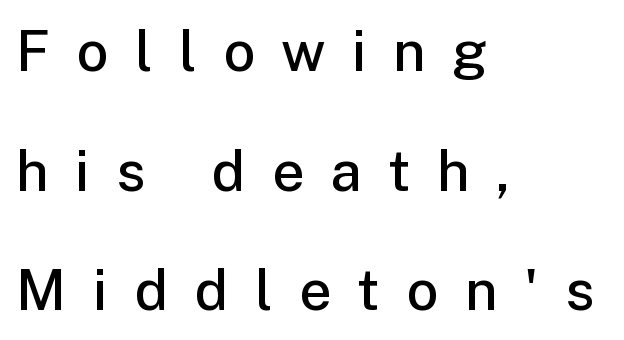
{"serif": "no", "italic": "no", "bold": "semi", "weight": "semibold", "width": "normal", "stroke_contrast": "low", "x_height": "medium", "monospaced": "no", "underline": "no", "align": "left", "line_spacing": "loose", "line_spacing_ratio": 2.1, "letter_spacing": "wide", "letter_spacing_em": 0.46, "glyph_px": 57}
